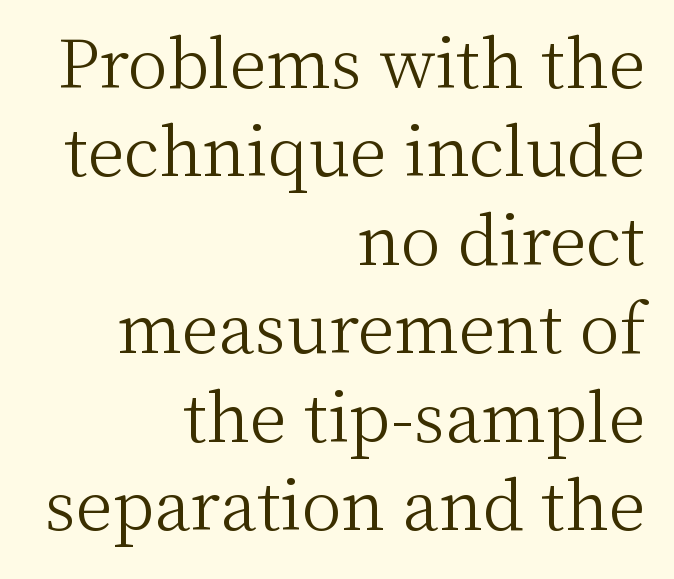
Q: Is the text bold? A: No.
Q: Is the text italic (slanted)? A: No, it is upright.
Q: Is the typeface a serif or a sans-serif typeface? A: Serif.
Q: Is the text underlined? A: No.
Q: How is the paragraph aligned? A: Right-aligned.
Q: Is the spacing between letters normal or unusually wide? A: Normal.
Q: Is the spacing between lines tight, normal or loose? A: Normal.
Q: Width (condensed, normal, or wide)? A: Normal.
Q: Stroke contrast? A: Medium.
Q: x-height? A: Medium.
Q: Monospaced? A: No.
